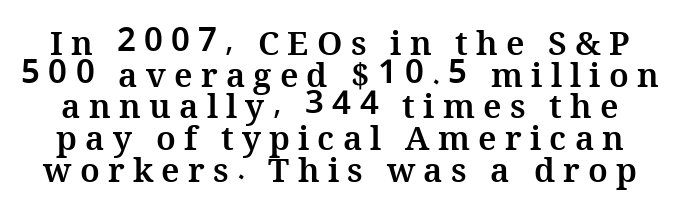
{"italic": "no", "bold": "yes", "weight": "bold", "width": "normal", "stroke_contrast": "medium", "x_height": "medium", "monospaced": "no", "underline": "no", "line_spacing": "tight", "line_spacing_ratio": 0.96, "letter_spacing": "wide", "letter_spacing_em": 0.25, "glyph_px": 33}
